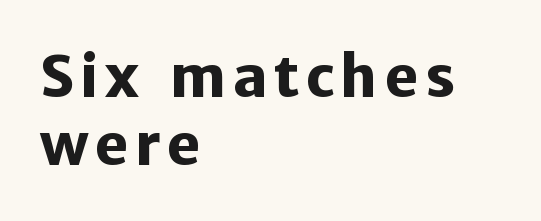
The image shows 57 px heavy sans-serif type, upright; set left-aligned, line spacing 1.19x, not underlined; low stroke contrast and a medium x-height.
